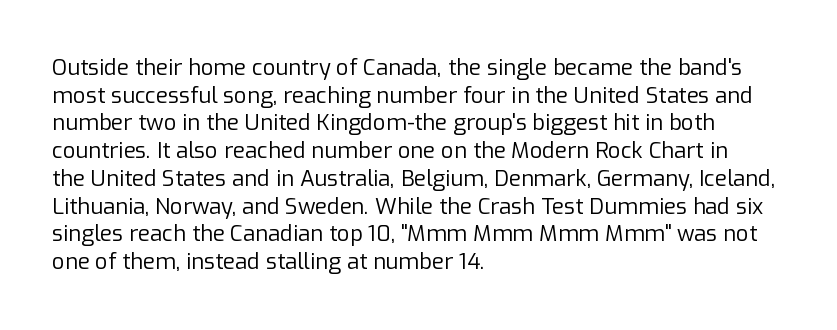
Q: Is the text bold? A: No.
Q: Is the text italic (slanted)? A: No, it is upright.
Q: Is the text underlined? A: No.
Q: How is the paragraph aligned? A: Left-aligned.
Q: Is the spacing between letters normal or unusually wide? A: Normal.
Q: Is the spacing between lines tight, normal or loose? A: Normal.
